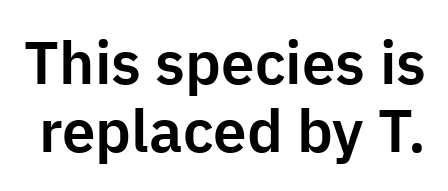
{"serif": "no", "italic": "no", "width": "normal", "stroke_contrast": "low", "x_height": "medium", "monospaced": "no", "underline": "no", "line_spacing": "tight", "line_spacing_ratio": 1.13, "letter_spacing": "normal", "letter_spacing_em": 0.0, "glyph_px": 60}
